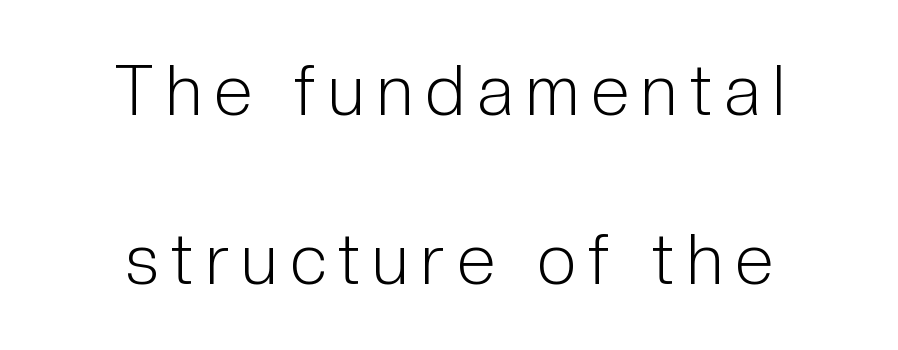
Q: Is the text bold? A: No.
Q: Is the text italic (slanted)? A: No, it is upright.
Q: Is the typeface a serif or a sans-serif typeface? A: Sans-serif.
Q: Is the text underlined? A: No.
Q: How is the paragraph aligned? A: Centered.
Q: Is the spacing between lines tight, normal or loose? A: Loose.
Q: Width (condensed, normal, or wide)? A: Condensed.
Q: Stroke contrast? A: Low.
Q: x-height? A: Medium.
Q: Monospaced? A: No.
